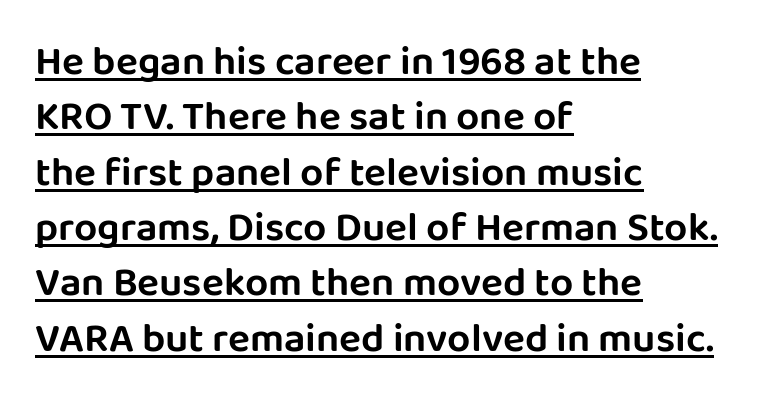
{"serif": "no", "italic": "no", "width": "normal", "stroke_contrast": "low", "x_height": "large", "monospaced": "no", "underline": "yes", "align": "left", "line_spacing": "normal", "line_spacing_ratio": 1.35, "letter_spacing": "normal", "letter_spacing_em": 0.0, "glyph_px": 41}
